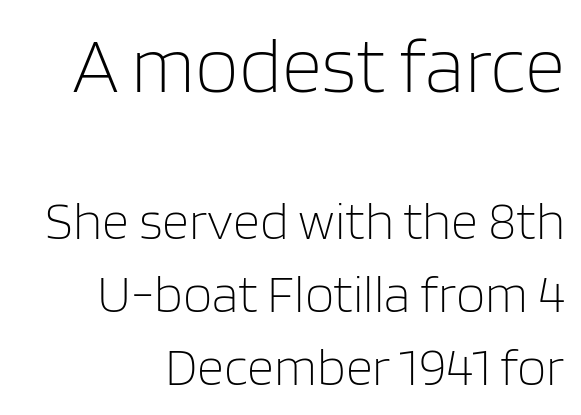
Q: Is the text bold? A: No.
Q: Is the text italic (slanted)? A: No, it is upright.
Q: Is the typeface a serif or a sans-serif typeface? A: Sans-serif.
Q: Is the text underlined? A: No.
Q: How is the paragraph aligned? A: Right-aligned.
Q: Is the spacing between letters normal or unusually wide? A: Normal.
Q: Is the spacing between lines tight, normal or loose? A: Normal.
Q: Which block of text is set in a larger size, the first (top) or the second (bottom)? A: The first (top) one.
Q: Width (condensed, normal, or wide)? A: Normal.
Q: Stroke contrast? A: Low.
Q: x-height? A: Large.
Q: Monospaced? A: No.
